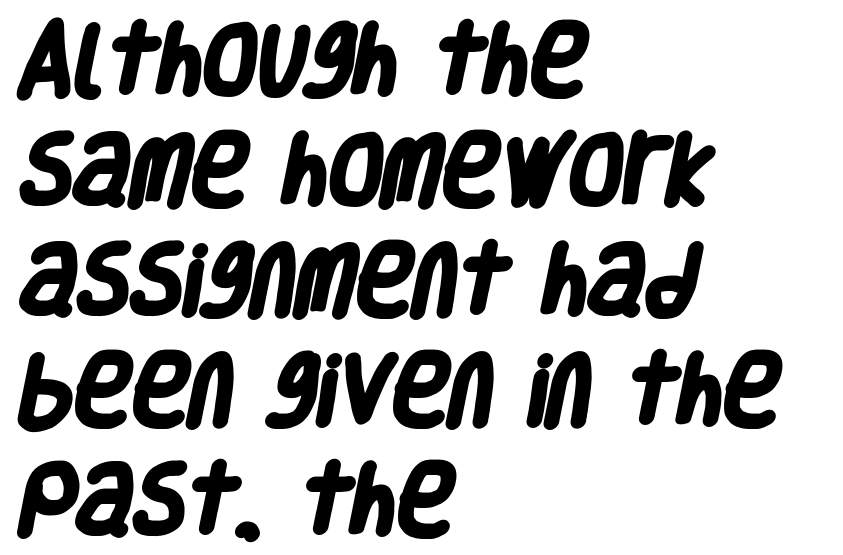
The image shows 78 px heavy, condensed sans-serif type; set left-aligned, normal line spacing (1.41x), normal letter spacing, not underlined; low stroke contrast and a large x-height.
